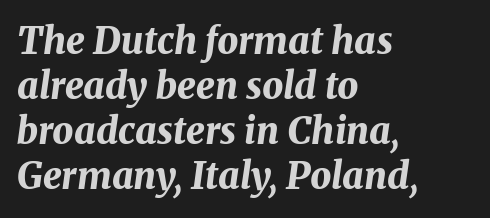
Do the characters align in a grid? No, the font is proportional. Leftover space on each line is placed entirely after the last word. The zone under the glyphs is completely vacant. The specimen reads as italic at a glance. Spacing between characters is what you'd get straight out of the box. The characters look thick and weighty, a clear bold.
